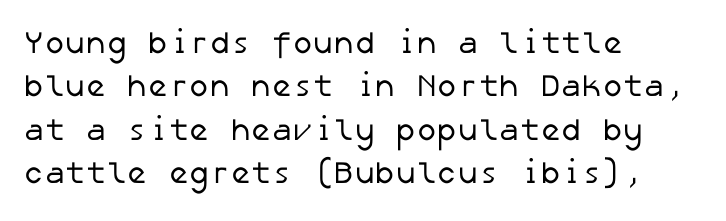
The image shows 31 px regular-weight sans-serif type; set left-aligned, normal line spacing (1.4x), normal letter spacing, not underlined; low stroke contrast and a medium x-height.
